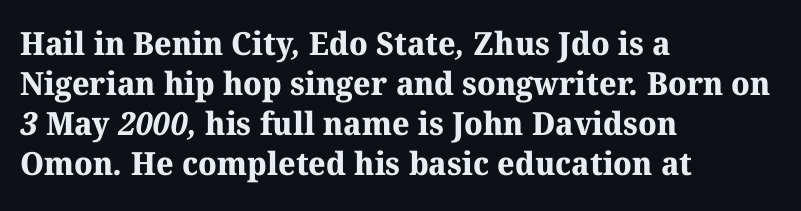
Rows of type keep a routine distance in the vertical direction. Regarding serifs, this sample has them. Each letter keeps its own natural width here, so spacing adapts to shape. The compositor pushed each line to the left boundary. Rule under the text: the space is simply empty.
